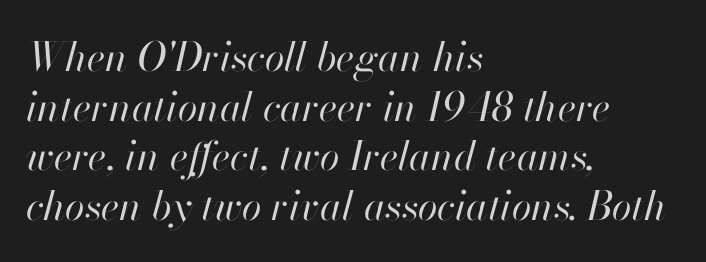
The image shows 40 px regular-weight type, italic (leaning right); set left-aligned, line spacing 1.24x, normal letter spacing, not underlined; high stroke contrast and a small x-height.
